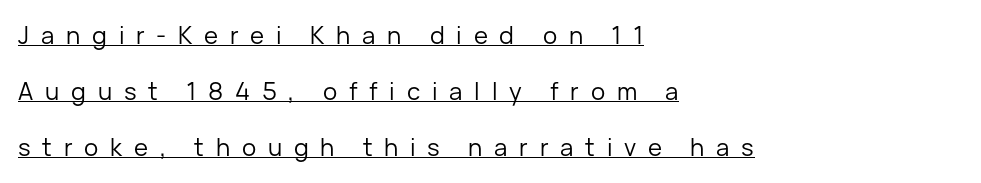
The image shows 24 px text type, upright; set left-aligned, loose line spacing (2.34x), unusually wide letter spacing (+0.49 em), underlined.
